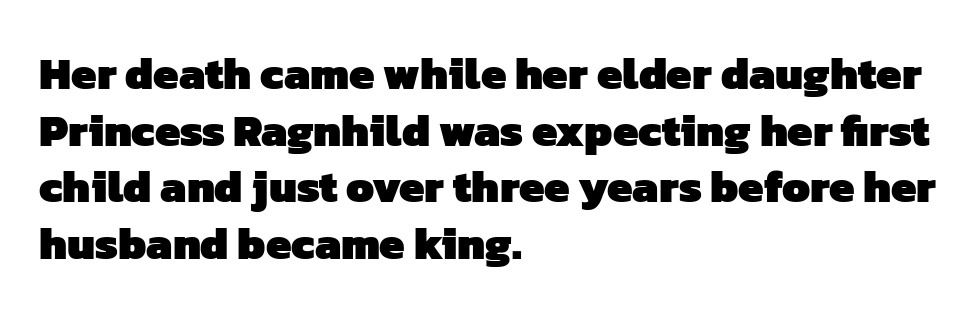
{"serif": "no", "bold": "yes", "weight": "heavy", "width": "normal", "stroke_contrast": "low", "x_height": "medium", "monospaced": "no", "underline": "no", "align": "left", "line_spacing": "normal", "line_spacing_ratio": 1.26, "letter_spacing": "normal", "letter_spacing_em": 0.0, "glyph_px": 45}
